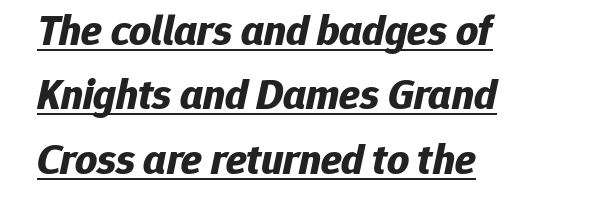
The compositor pushed each line to the left boundary. The face used here is proportionally spaced, like ordinary book or web type. Horizontal bands of white between lines are of average thickness. Bold? Absolutely — the strokes are thick and heavy.
